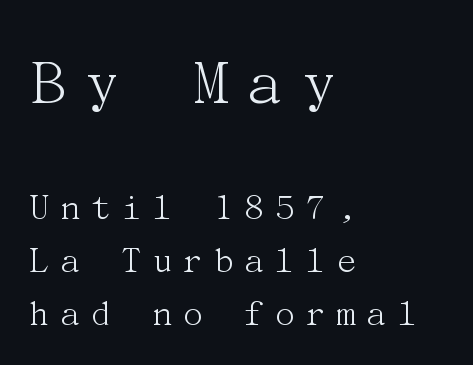
{"serif": "yes", "italic": "no", "bold": "no", "weight": "light", "width": "normal", "stroke_contrast": "medium", "x_height": "medium", "underline": "no", "align": "left", "line_spacing": "normal", "line_spacing_ratio": 1.36, "letter_spacing": "wide", "letter_spacing_em": 0.2, "larger_block": "first", "size_ratio": 1.77, "glyph_px": 69}
